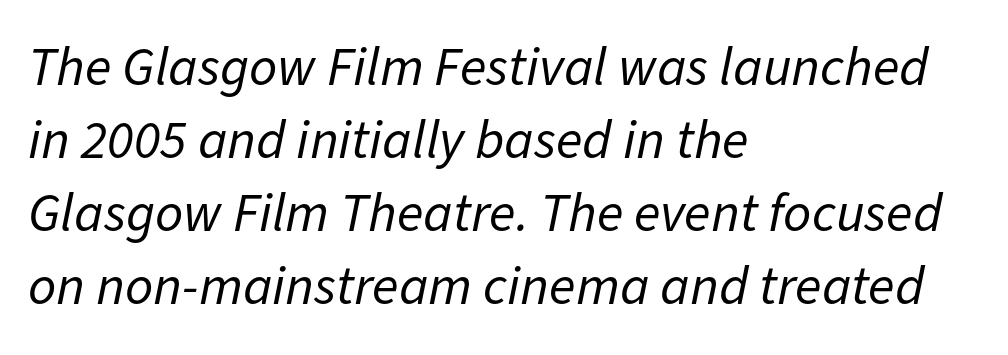
The characters are drawn with everyday or finer stroke widths. Style check: oblique. No word sits above an underline. The rag falls on the right side of this text block. This sample keeps an unexceptional amount of space between lines. Think of a printed novel: that variable character pitch is what you see here.
